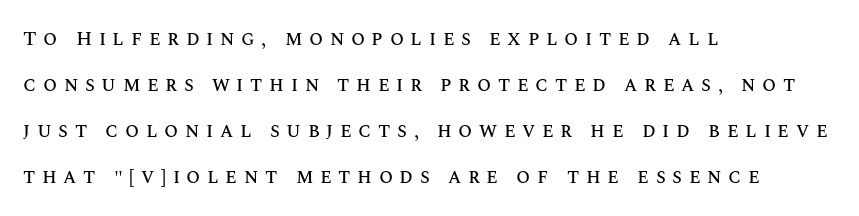
The image shows 20 px text type, upright; set left-aligned, loose line spacing (2.3x), unusually wide letter spacing (+0.33 em), not underlined.
